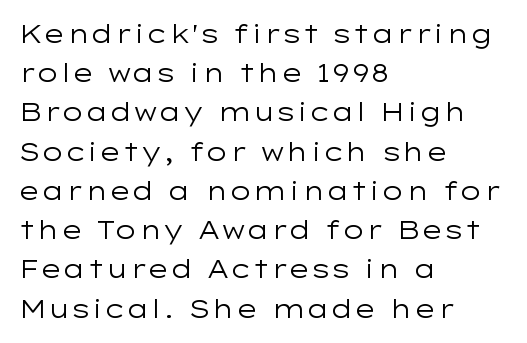
{"italic": "no", "bold": "no", "underline": "no", "align": "left", "line_spacing": "normal", "line_spacing_ratio": 1.57, "letter_spacing": "normal", "letter_spacing_em": 0.0, "glyph_px": 25}
